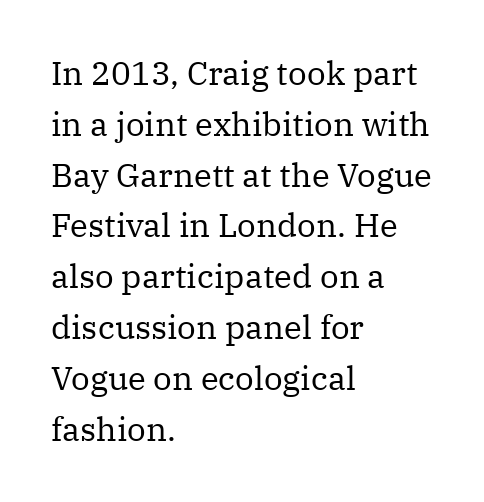
Q: Is the text bold? A: No.
Q: Is the text italic (slanted)? A: No, it is upright.
Q: Is the typeface a serif or a sans-serif typeface? A: Serif.
Q: Is the text underlined? A: No.
Q: How is the paragraph aligned? A: Left-aligned.
Q: Is the spacing between letters normal or unusually wide? A: Normal.
Q: Is the spacing between lines tight, normal or loose? A: Normal.
Q: Width (condensed, normal, or wide)? A: Normal.
Q: Stroke contrast? A: Medium.
Q: x-height? A: Medium.
Q: Monospaced? A: No.
